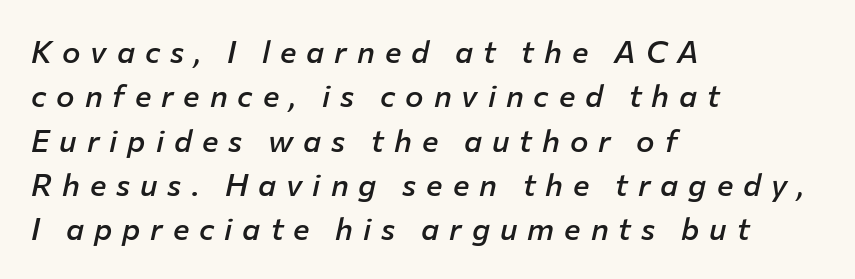
The image shows 31 px semibold type, italic (leaning right); set left-aligned, normal line spacing (1.43x), unusually wide letter spacing (+0.32 em), not underlined; low stroke contrast and a medium x-height.
